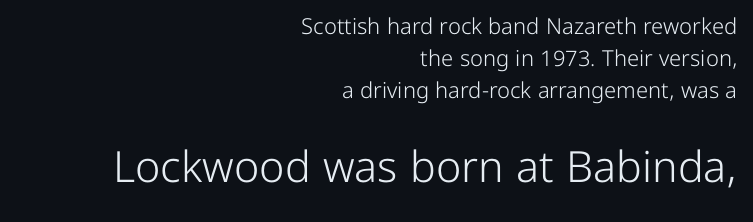
Vertically, the passage feels balanced, rows spaced as you'd expect. The face used here is rendered with its standard letterfit. Do the letters lean? They stand straight. Any mark beneath the type? The region is blank.
